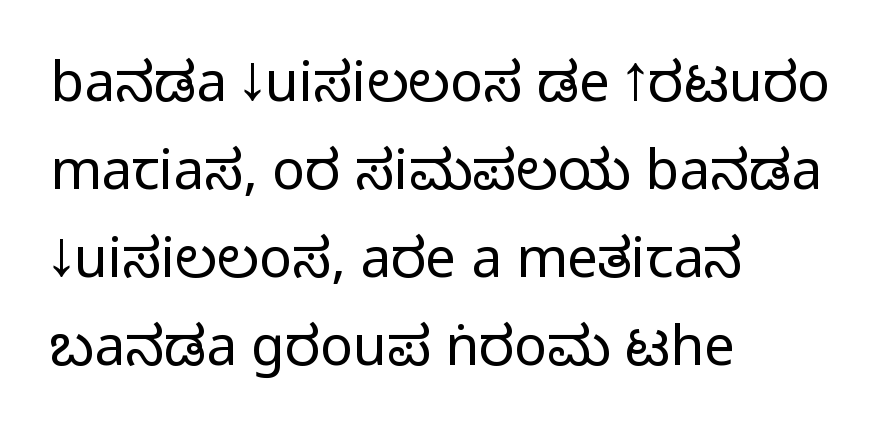
{"serif": "no", "italic": "no", "bold": "no", "weight": "regular", "width": "condensed", "stroke_contrast": "low", "x_height": "large", "monospaced": "no", "underline": "no", "align": "left", "line_spacing": "normal", "line_spacing_ratio": 1.6, "letter_spacing": "normal", "letter_spacing_em": 0.0, "glyph_px": 55}
